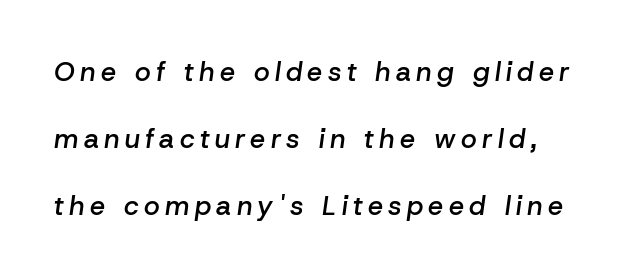
{"italic": "yes", "lean": "right", "slant_degrees": 8, "bold": "semi", "underline": "no", "line_spacing": "loose", "line_spacing_ratio": 2.49, "letter_spacing": "wide", "letter_spacing_em": 0.2, "glyph_px": 27}
